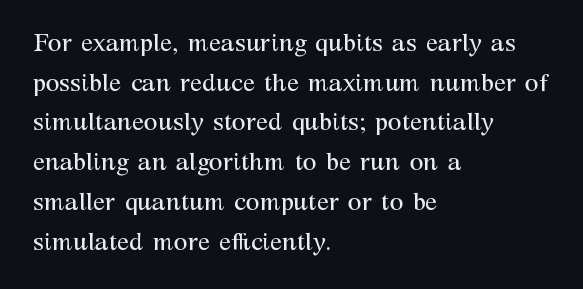
The image shows 25 px text type, upright; set left-aligned, normal line spacing (1.59x), normal letter spacing, not underlined.
